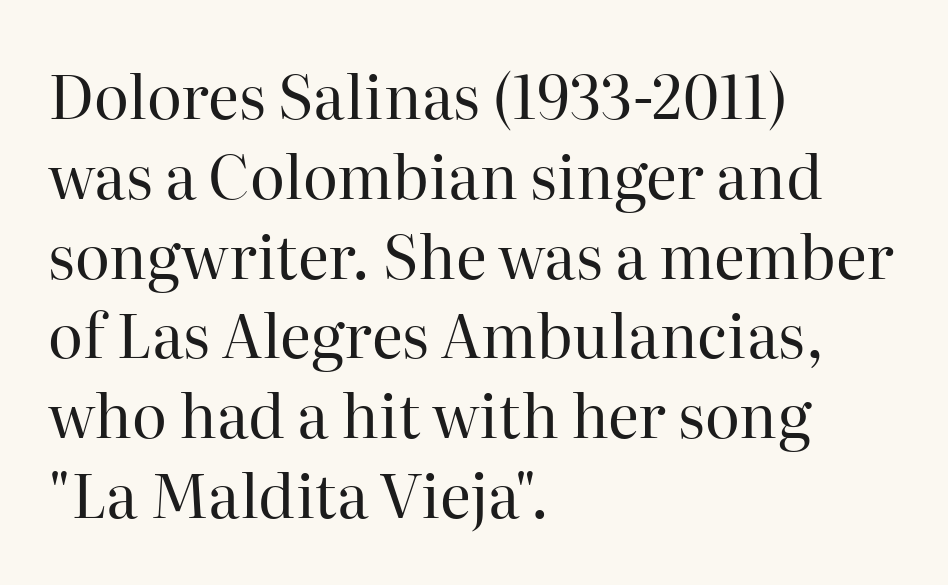
{"serif": "yes", "italic": "no", "bold": "no", "weight": "regular", "width": "normal", "stroke_contrast": "high", "x_height": "medium", "monospaced": "no", "underline": "no", "align": "left", "line_spacing": "normal", "line_spacing_ratio": 1.33, "letter_spacing": "normal", "letter_spacing_em": 0.0, "glyph_px": 60}
